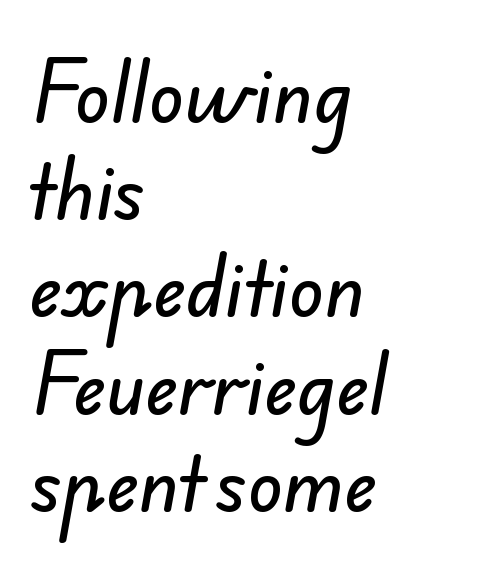
Line beginnings align vertically; line endings do not. Successive baselines arrive at the customary interval. The passage shown is not underscored anywhere. Nothing unusual about the tracking: characters are spaced as the font intends. Note the varied advance widths — an 'i' is clearly narrower than an 'm'. Is this a sans? Yes — the strokes have no serifs.
